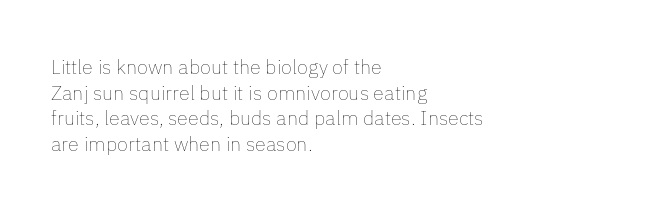
The image shows 20 px text type, upright; set left-aligned, normal line spacing (1.28x), normal letter spacing, not underlined.
